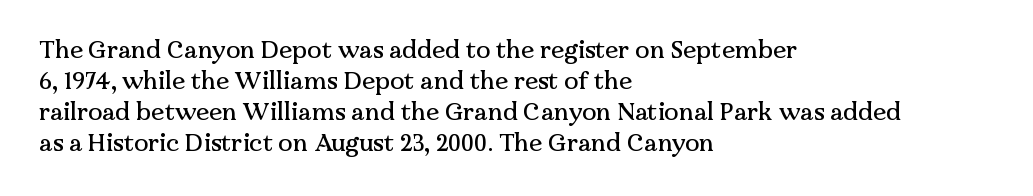
The rag falls on the right side of this text block. How would I describe the line gaps? Plain and ordinary. Ordinary non-slanted type is in use. The gaps between neighbouring characters are ordinary and unremarkable.
